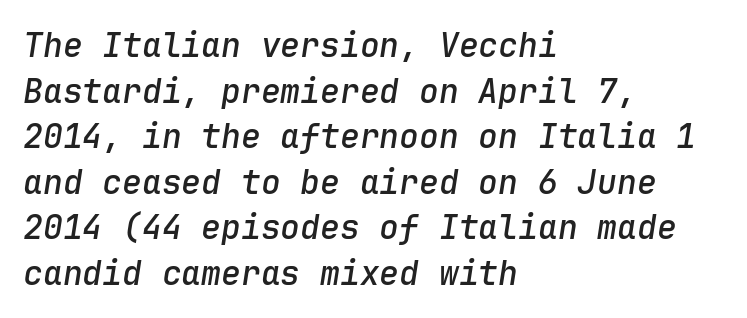
The image shows 33 px semibold type, italic (leaning right), monospaced; set left-aligned, normal line spacing (1.38x), normal letter spacing, not underlined; low stroke contrast and a medium x-height.
